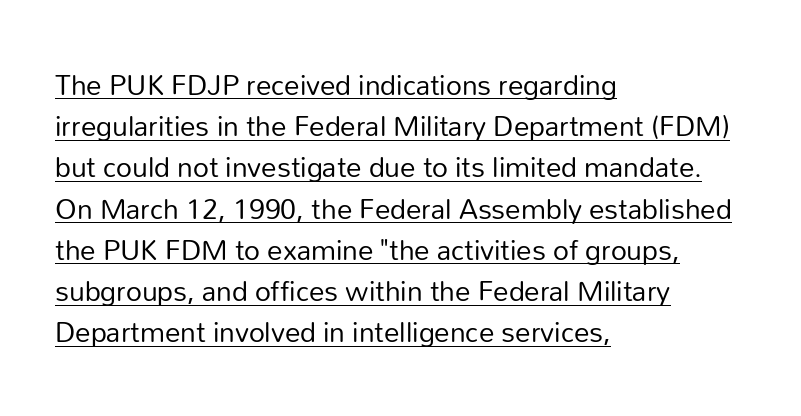
{"serif": "no", "italic": "no", "bold": "no", "weight": "regular", "width": "normal", "stroke_contrast": "low", "x_height": "medium", "monospaced": "no", "underline": "yes", "align": "left", "line_spacing": "normal", "line_spacing_ratio": 1.33, "letter_spacing": "normal", "letter_spacing_em": 0.0, "glyph_px": 31}
